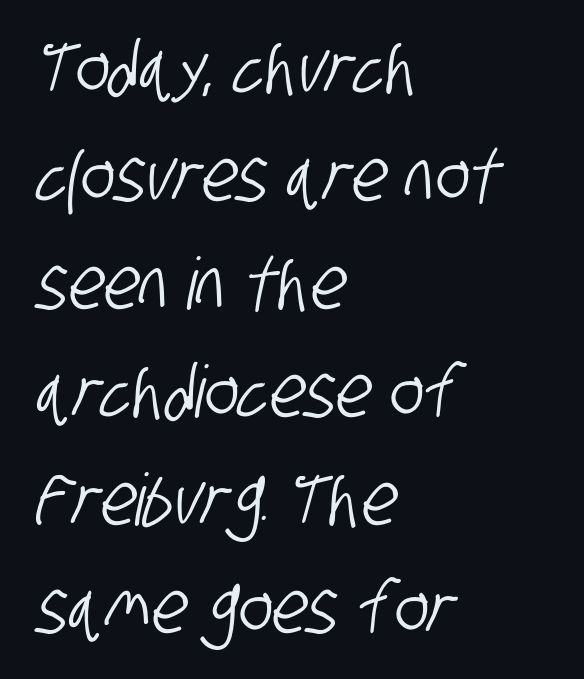
{"serif": "no", "width": "condensed", "stroke_contrast": "low", "x_height": "large", "monospaced": "no", "underline": "no", "align": "left", "line_spacing": "normal", "line_spacing_ratio": 1.5, "letter_spacing": "normal", "letter_spacing_em": 0.0, "glyph_px": 72}
